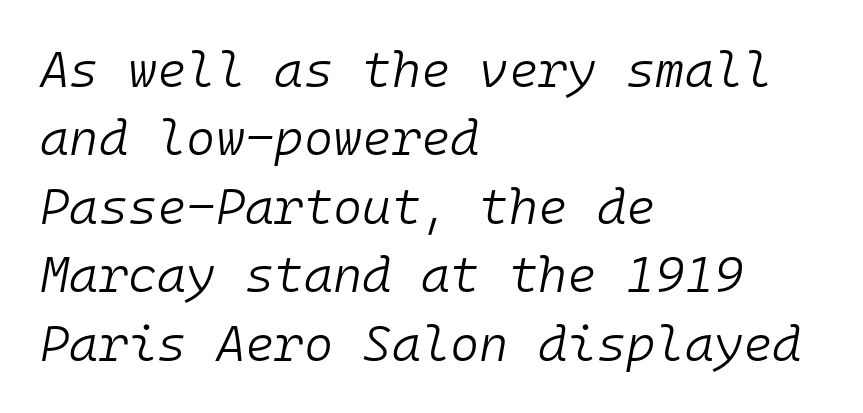
The image shows 50 px light type, italic (leaning right), monospaced; set left-aligned, normal line spacing (1.37x), normal letter spacing, not underlined; low stroke contrast and a medium x-height.
